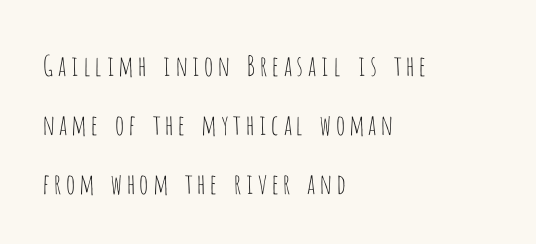
Q: Is the text bold? A: No.
Q: Is the text italic (slanted)? A: No, it is upright.
Q: Is the typeface a serif or a sans-serif typeface? A: Sans-serif.
Q: Is the text underlined? A: No.
Q: How is the paragraph aligned? A: Left-aligned.
Q: Is the spacing between lines tight, normal or loose? A: Loose.
Q: Width (condensed, normal, or wide)? A: Condensed.
Q: Stroke contrast? A: Low.
Q: x-height? A: Large.
Q: Monospaced? A: No.
